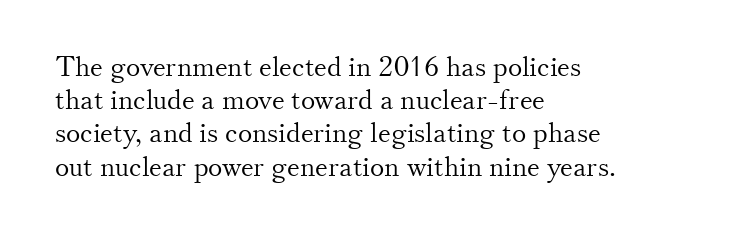
The zone under the glyphs is completely vacant. The passage is arranged the way most books set body copy — flush left. The type sits square on the baseline with zero lean. Weight: in the light-to-regular range. In terms of letterspacing, this is plain default setting.
